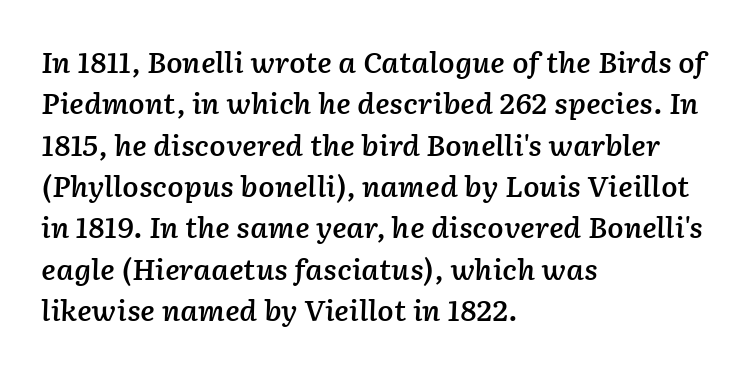
{"italic": "yes", "lean": "right", "slant_degrees": 2, "bold": "semi", "underline": "no", "align": "left", "line_spacing": "normal", "line_spacing_ratio": 1.53, "letter_spacing": "normal", "letter_spacing_em": 0.0, "glyph_px": 27}
